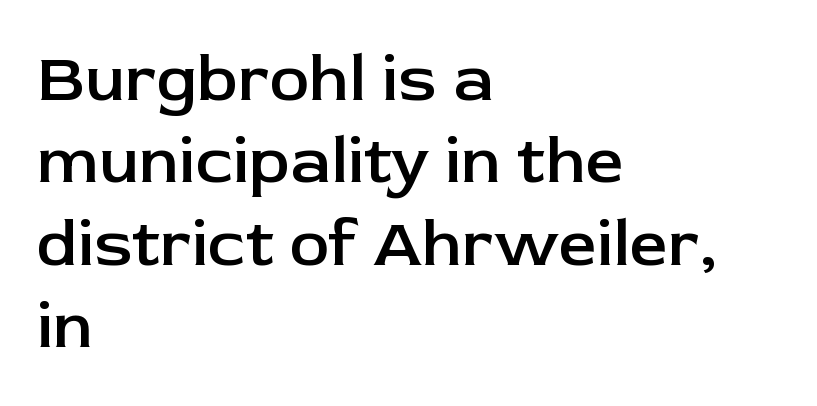
The image shows 67 px semibold sans-serif type, upright; set left-aligned, line spacing 1.23x, normal letter spacing, not underlined; low stroke contrast and a medium x-height.
